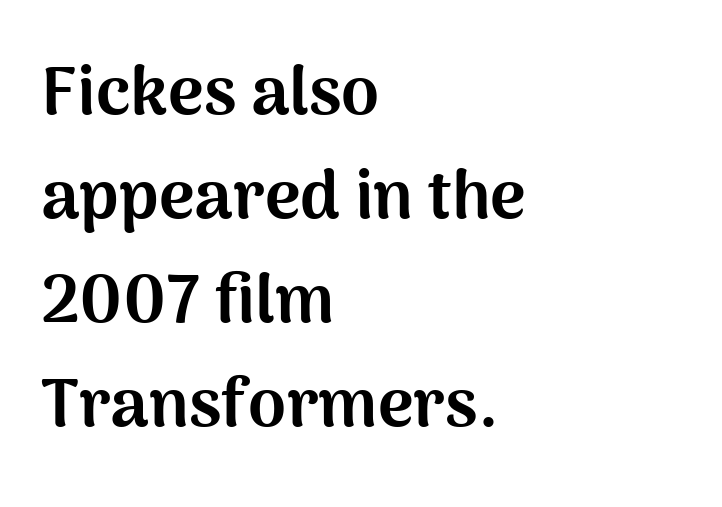
Q: Is the text bold? A: Yes.
Q: Is the text italic (slanted)? A: No, it is upright.
Q: Is the typeface a serif or a sans-serif typeface? A: Sans-serif.
Q: Is the text underlined? A: No.
Q: How is the paragraph aligned? A: Left-aligned.
Q: Is the spacing between letters normal or unusually wide? A: Normal.
Q: Is the spacing between lines tight, normal or loose? A: Normal.
Q: Width (condensed, normal, or wide)? A: Normal.
Q: Stroke contrast? A: Medium.
Q: x-height? A: Medium.
Q: Monospaced? A: No.
